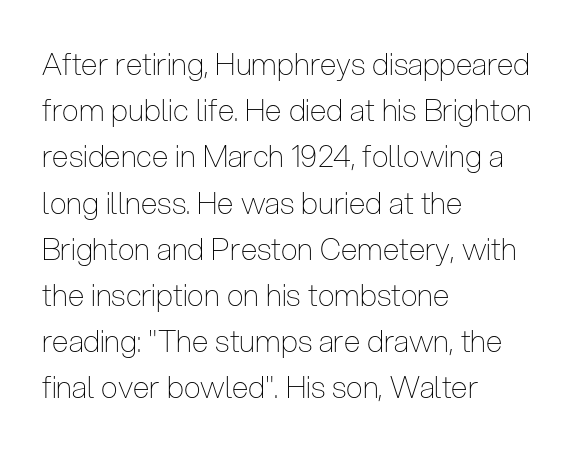
Interline gaps are of average width in this sample. Varying glyph widths throughout — classic text-font behaviour. The letters sit at their default tracking, neither squeezed nor spread. A sans-serif font was chosen for this passage. A roman cut, with each character standing at attention. This is not heavy type; no bold has been used.
